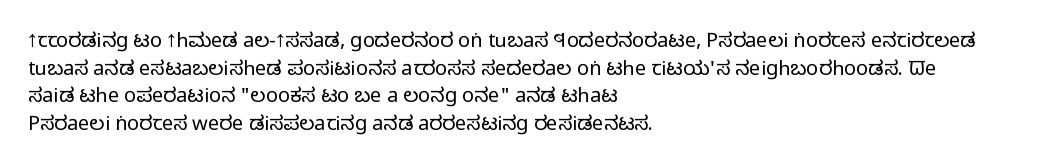
Q: Is the text bold? A: No.
Q: Is the text italic (slanted)? A: No, it is upright.
Q: Is the text underlined? A: No.
Q: How is the paragraph aligned? A: Left-aligned.
Q: Is the spacing between letters normal or unusually wide? A: Normal.
Q: Is the spacing between lines tight, normal or loose? A: Normal.
